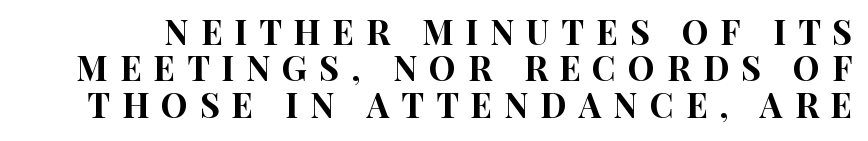
The image shows 34 px condensed sans-serif type, upright; set tight line spacing (1.07x), unusually wide letter spacing (+0.35 em), not underlined; high stroke contrast and a large x-height.
